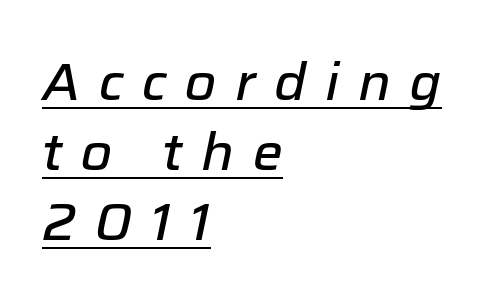
The image shows 51 px text type, italic (leaning right); set left-aligned, normal line spacing (1.37x), unusually wide letter spacing (+0.36 em), underlined; low stroke contrast and a medium x-height.
